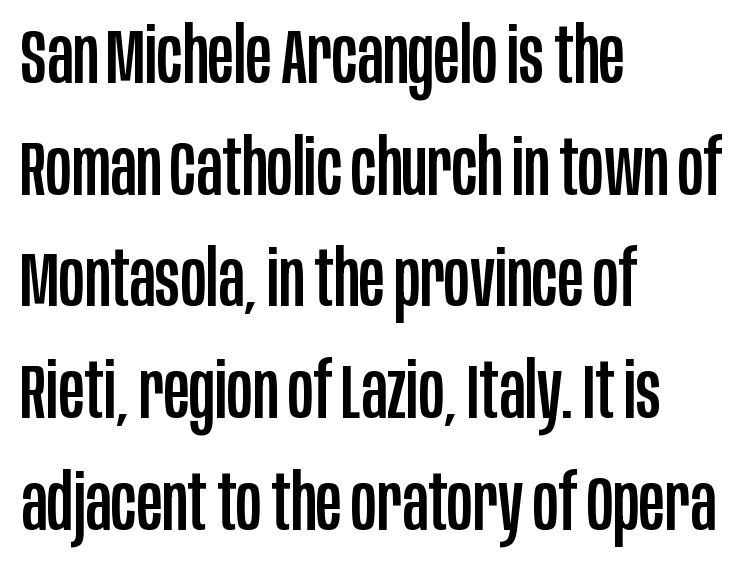
Here the designer chose a conventional face with non-uniform glyph widths. Characters remain perfectly vertical along every line. The letters sit at their default tracking, neither squeezed nor spread. Baseline-to-baseline distance is the conventional proportion of letter height.
